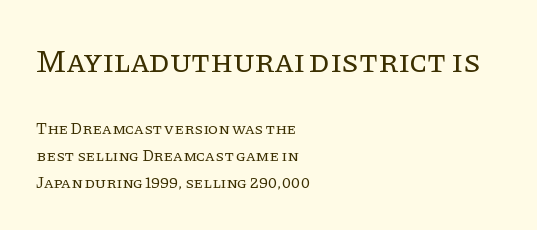
Q: Is the text bold? A: No.
Q: Is the text italic (slanted)? A: No, it is upright.
Q: Is the typeface a serif or a sans-serif typeface? A: Serif.
Q: Is the text underlined? A: No.
Q: How is the paragraph aligned? A: Left-aligned.
Q: Is the spacing between letters normal or unusually wide? A: Normal.
Q: Is the spacing between lines tight, normal or loose? A: Normal.
Q: Which block of text is set in a larger size, the first (top) or the second (bottom)? A: The first (top) one.
Q: Width (condensed, normal, or wide)? A: Normal.
Q: Stroke contrast? A: Low.
Q: x-height? A: Large.
Q: Monospaced? A: No.
